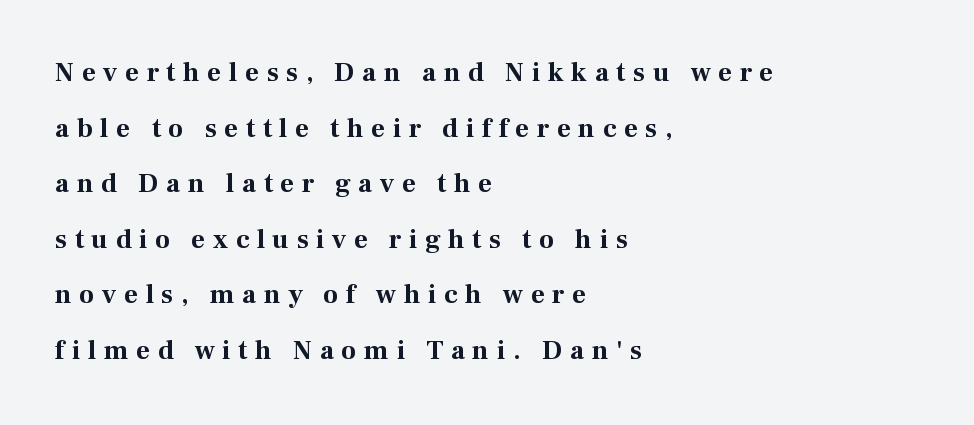
The image shows 27 px bold type, upright; set left-aligned, loose line spacing (2.06x), unusually wide letter spacing (+0.28 em), not underlined.
